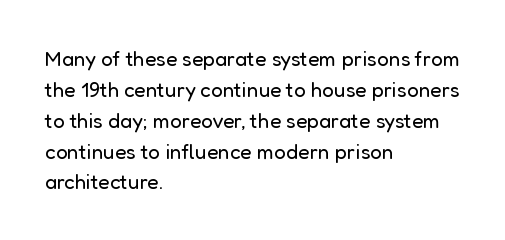
The image shows 21 px text type, upright; set left-aligned, normal line spacing (1.47x), normal letter spacing, not underlined.
